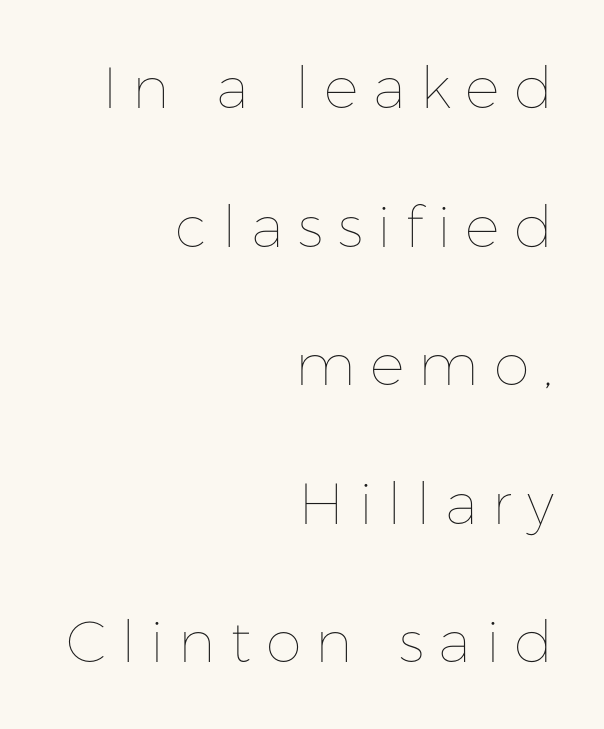
On a weight scale, this lands at 450 or below. Interline gaps are noticeably wide in this sample. This is roman type, the default non-slanted kind. Clear beneath every line of the passage. The face used here is rendered with a markedly widened letterfit.
